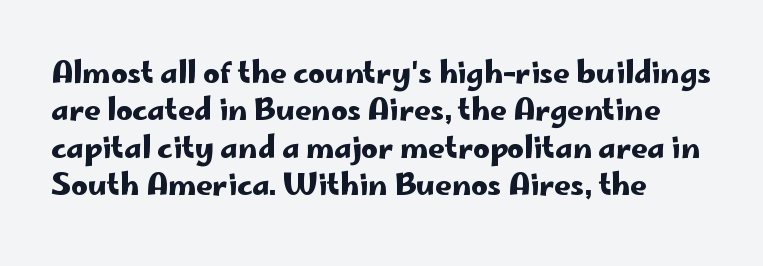
Q: Is the text italic (slanted)? A: No, it is upright.
Q: Is the typeface a serif or a sans-serif typeface? A: Sans-serif.
Q: Is the text underlined? A: No.
Q: Is the spacing between letters normal or unusually wide? A: Normal.
Q: Is the spacing between lines tight, normal or loose? A: Normal.
Q: Width (condensed, normal, or wide)? A: Wide.
Q: Stroke contrast? A: Low.
Q: x-height? A: Small.
Q: Monospaced? A: No.
